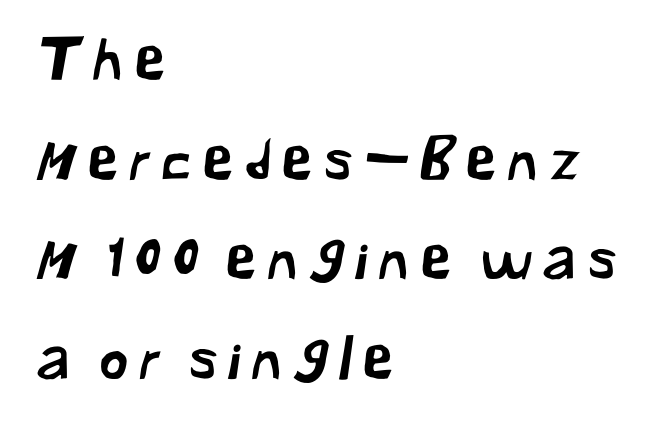
The image shows 56 px sans-serif type; set left-aligned, line spacing 1.78x, unusually wide letter spacing (+0.2 em), not underlined; low stroke contrast and a medium x-height.
